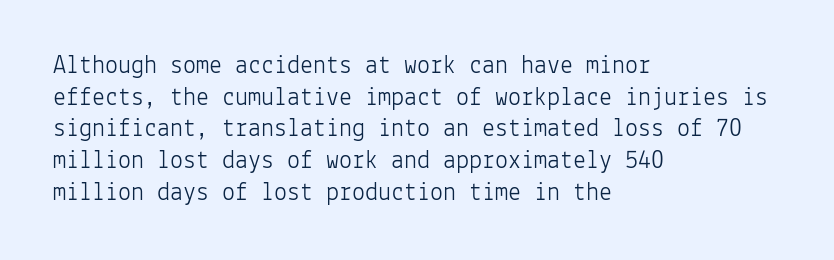
The image shows 26 px text type, upright; set left-aligned, line spacing 1.22x, normal letter spacing, not underlined.
